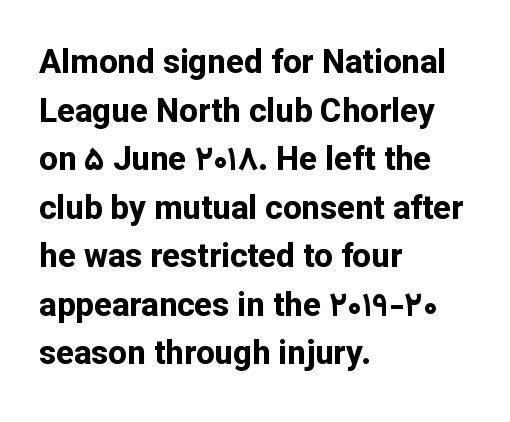
Q: Is the text bold? A: Yes.
Q: Is the text italic (slanted)? A: No, it is upright.
Q: Is the typeface a serif or a sans-serif typeface? A: Sans-serif.
Q: Is the text underlined? A: No.
Q: How is the paragraph aligned? A: Left-aligned.
Q: Is the spacing between letters normal or unusually wide? A: Normal.
Q: Is the spacing between lines tight, normal or loose? A: Normal.
Q: Width (condensed, normal, or wide)? A: Normal.
Q: Stroke contrast? A: Low.
Q: x-height? A: Medium.
Q: Monospaced? A: No.
